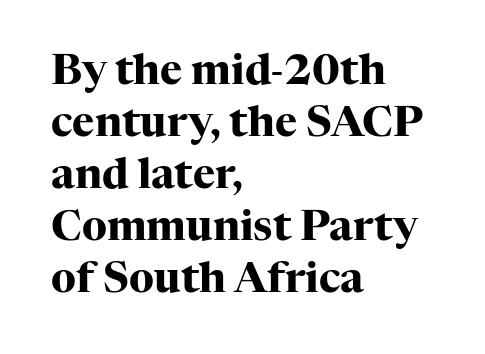
Every character sits straight up, as roman type does. Each line starts at the same left margin while the right side varies. The letterforms sit shoulder to shoulder at normal distance. Note the varied advance widths — an 'i' is clearly narrower than an 'm'. This sample uses a serif face.
